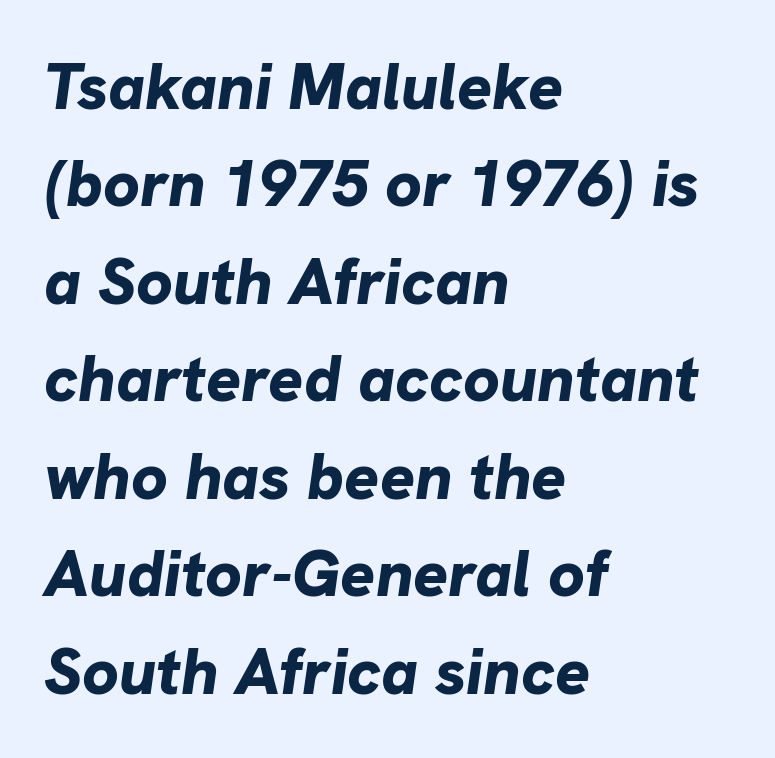
{"italic": "yes", "lean": "right", "slant_degrees": 8, "bold": "yes", "weight": "bold", "width": "normal", "stroke_contrast": "low", "x_height": "medium", "monospaced": "no", "underline": "no", "align": "left", "line_spacing": "normal", "line_spacing_ratio": 1.5, "letter_spacing": "normal", "letter_spacing_em": 0.0, "glyph_px": 65}
